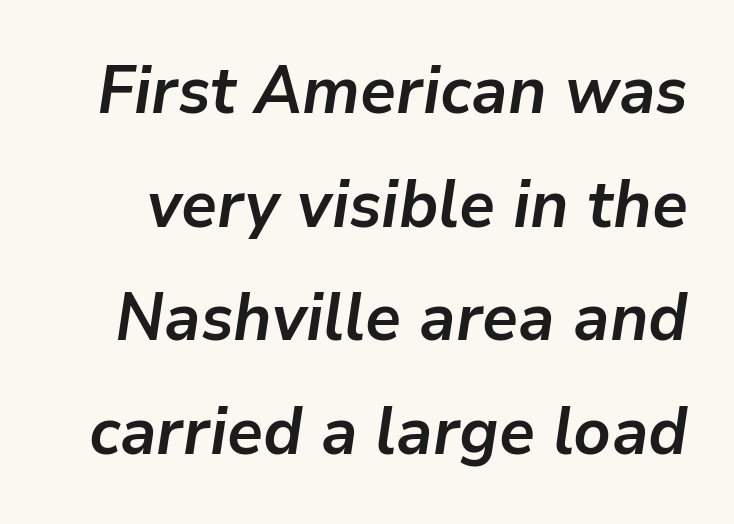
The image shows 66 px semibold type, italic (leaning right); set line spacing 1.72x, normal letter spacing, not underlined; low stroke contrast and a medium x-height.
